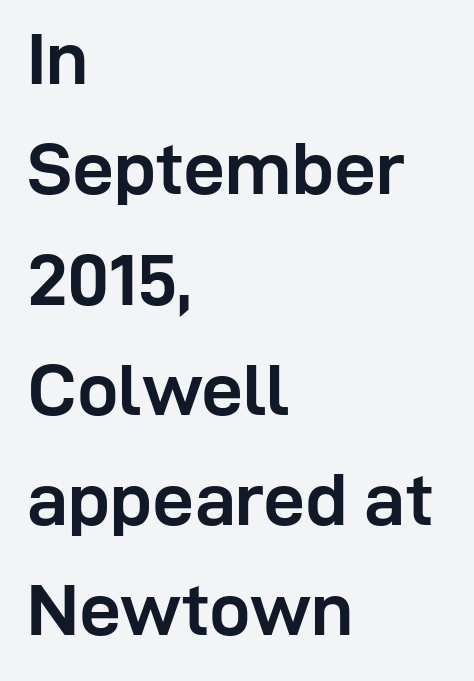
Q: Is the text bold? A: Yes.
Q: Is the text italic (slanted)? A: No, it is upright.
Q: Is the typeface a serif or a sans-serif typeface? A: Sans-serif.
Q: Is the text underlined? A: No.
Q: How is the paragraph aligned? A: Left-aligned.
Q: Is the spacing between letters normal or unusually wide? A: Normal.
Q: Is the spacing between lines tight, normal or loose? A: Normal.
Q: Width (condensed, normal, or wide)? A: Normal.
Q: Stroke contrast? A: Low.
Q: x-height? A: Medium.
Q: Monospaced? A: No.
